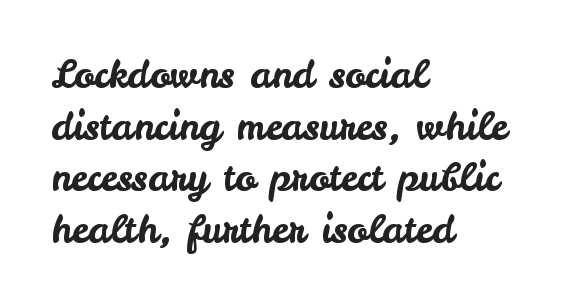
{"serif": "no", "width": "normal", "stroke_contrast": "low", "x_height": "small", "monospaced": "no", "underline": "no", "align": "left", "line_spacing": "normal", "line_spacing_ratio": 1.36, "letter_spacing": "normal", "letter_spacing_em": 0.0, "glyph_px": 38}
